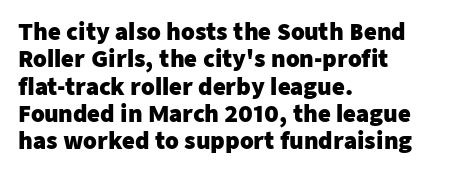
The image shows 22 px bold type, upright; set left-aligned, line spacing 1.24x, normal letter spacing, not underlined.
